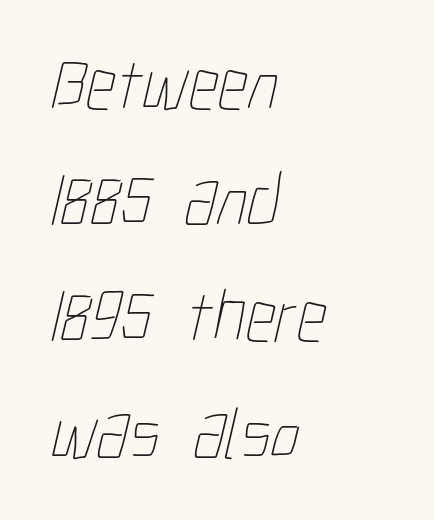
The image shows 74 px thin, condensed type; set left-aligned, normal line spacing (1.57x), normal letter spacing, not underlined; low stroke contrast and a medium x-height.
